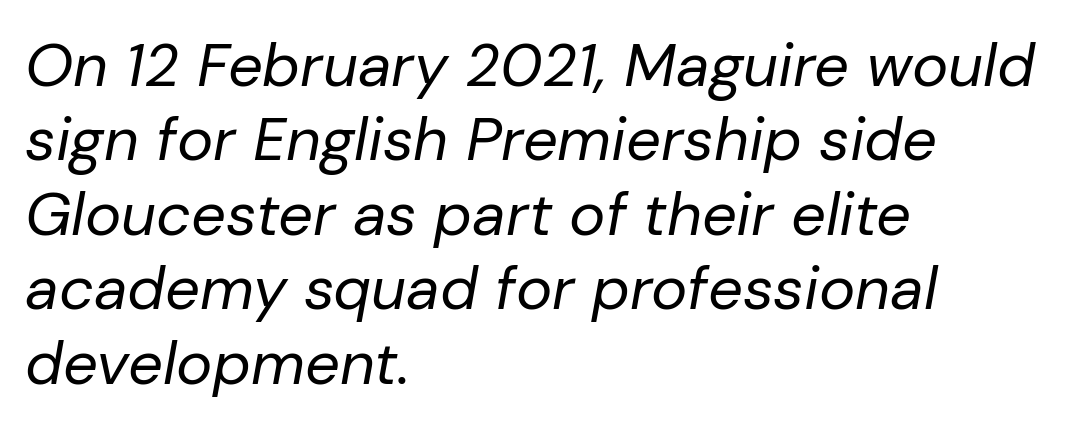
The image shows 61 px regular-weight type, italic (leaning right); set left-aligned, line spacing 1.22x, normal letter spacing, not underlined; low stroke contrast and a medium x-height.
